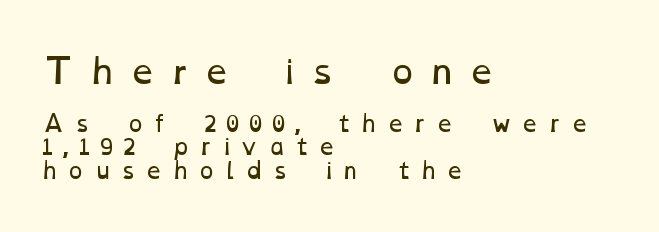
{"bold": "no", "weight": "regular", "width": "wide", "stroke_contrast": "low", "x_height": "medium", "monospaced": "no", "underline": "no", "align": "left", "line_spacing": "tight", "line_spacing_ratio": 1.07, "letter_spacing": "wide", "letter_spacing_em": 0.38, "larger_block": "first", "size_ratio": 1.5, "glyph_px": 33}
